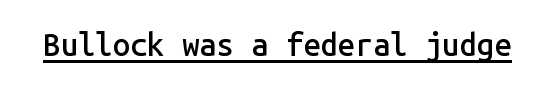
The image shows 31 px semibold sans-serif type, upright, monospaced; set normal letter spacing, underlined; low stroke contrast and a medium x-height.
